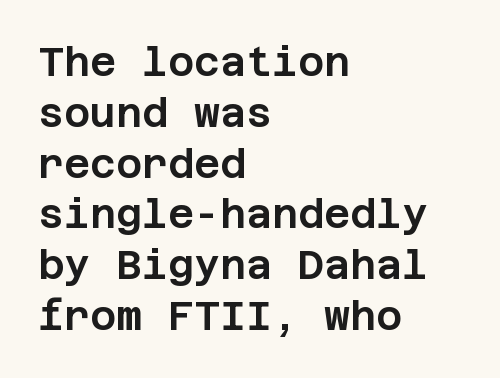
Regarding serifs, this sample does without them. Which margin do the lines hug? The left one — the right edge is uneven. The passage shown has conventional tracking throughout. Glance below the letters and you will spot only blank space. Style check: upright.
